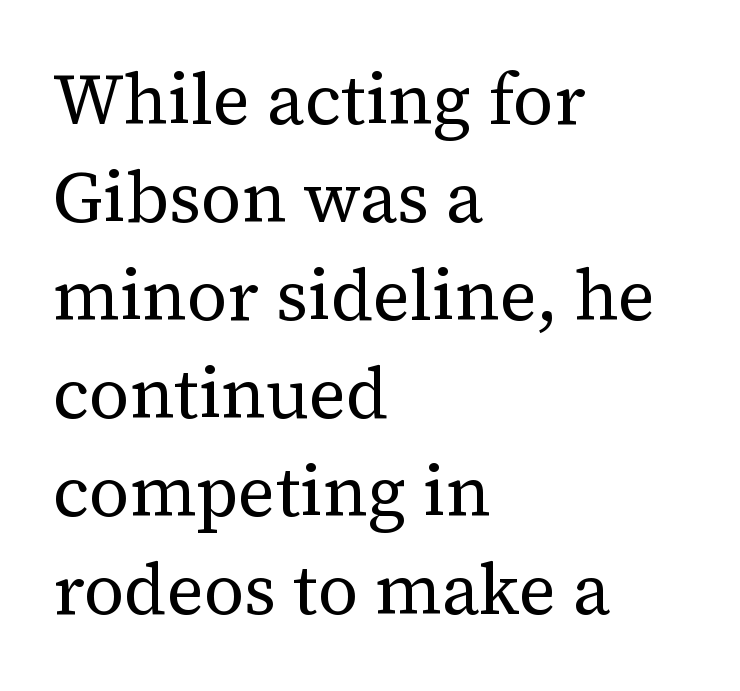
The image shows 71 px regular-weight serif type, upright; set left-aligned, normal line spacing (1.38x), normal letter spacing, not underlined; medium stroke contrast and a medium x-height.
